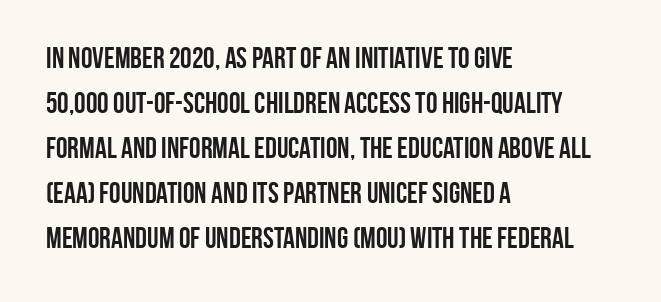
The gaps between neighbouring characters are ordinary and unremarkable. One-word summary of the alignment: left. This is sans-serif lettering, the kind often seen on screens and signage. As a designer I'd log this as weight 700, bold. The string is rendered with underlining switched off. Do the characters align in a grid? No, the font is proportional.
